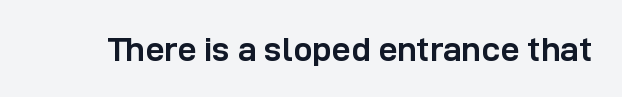
{"serif": "no", "italic": "no", "bold": "yes", "weight": "semibold", "width": "normal", "stroke_contrast": "low", "x_height": "medium", "monospaced": "no", "underline": "no", "letter_spacing": "normal", "letter_spacing_em": 0.0, "glyph_px": 34}
